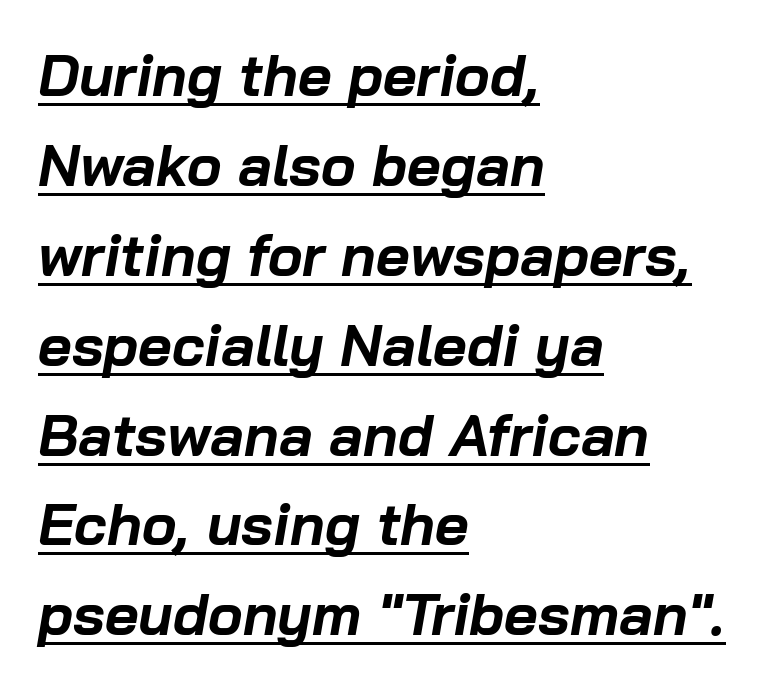
Do the characters align in a grid? No, the font is proportional. You can tell it's italic because the verticals aren't actually vertical. The specimen includes a rule beneath the text block's lines. On the weight axis this lands at bold, roughly 700.
